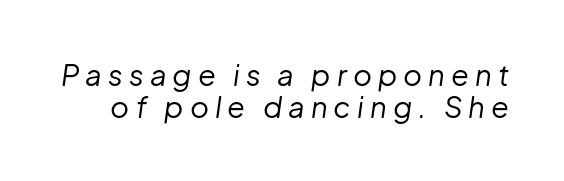
The image shows 29 px regular-weight type, italic (leaning right); set tight line spacing (1.12x), unusually wide letter spacing (+0.21 em), not underlined; low stroke contrast and a medium x-height.
